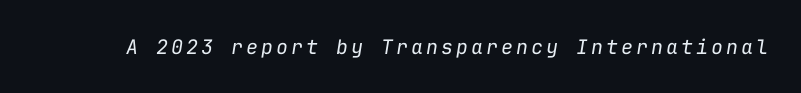
{"italic": "yes", "lean": "right", "slant_degrees": 9, "bold": "no", "underline": "no", "glyph_px": 20}
